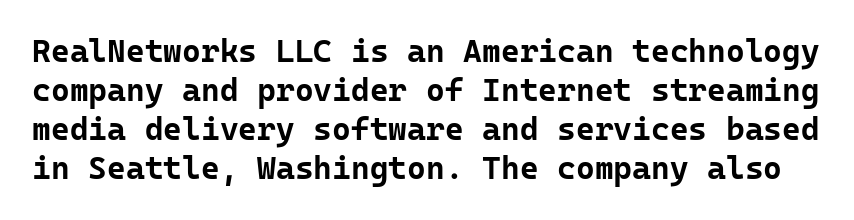
{"serif": "no", "italic": "no", "bold": "yes", "weight": "bold", "width": "normal", "stroke_contrast": "low", "x_height": "medium", "monospaced": "yes", "underline": "no", "line_spacing_ratio": 1.22, "letter_spacing": "normal", "letter_spacing_em": 0.0, "glyph_px": 32}
